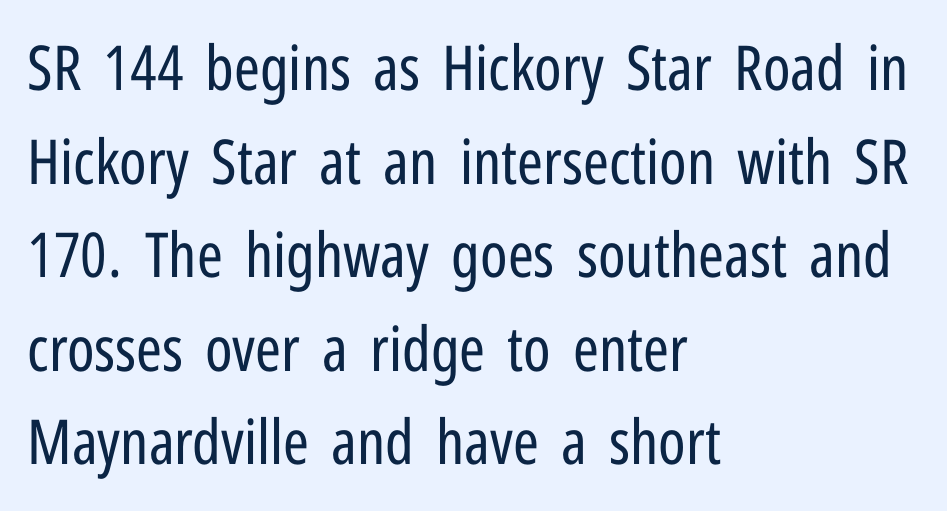
The image shows 62 px regular-weight, condensed sans-serif type, upright; set left-aligned, normal line spacing (1.51x), normal letter spacing, not underlined; low stroke contrast and a medium x-height.
